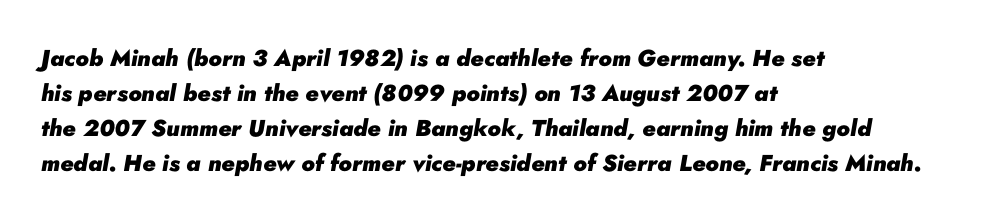
Q: Is the text bold? A: Yes.
Q: Is the text italic (slanted)? A: Yes, it leans right by about 10 degrees.
Q: Is the text underlined? A: No.
Q: How is the paragraph aligned? A: Left-aligned.
Q: Is the spacing between letters normal or unusually wide? A: Normal.
Q: Is the spacing between lines tight, normal or loose? A: Normal.
